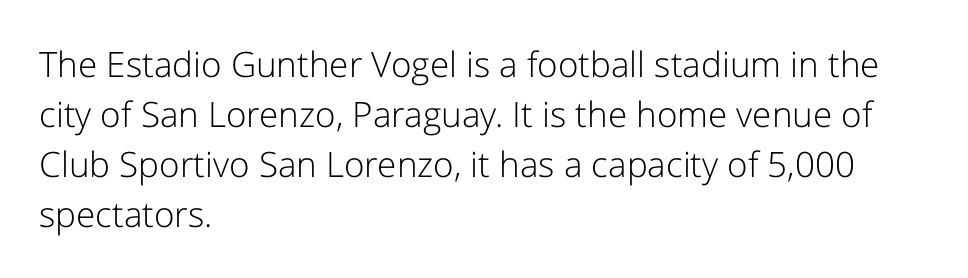
Reading down the block, your eye returns to a fixed left position each line. The typeface chosen for these lines omits serifs. Is the letter spacing exaggerated? No — it looks like the ordinary default. Glance below the letters and you will spot only blank space.
